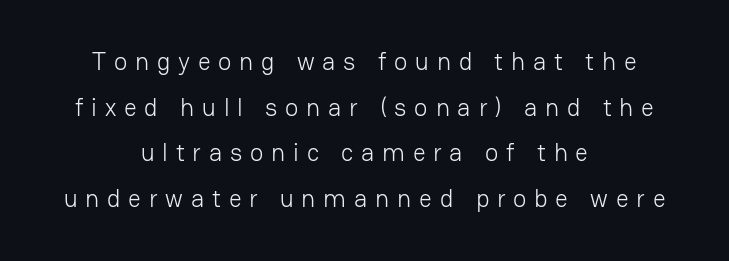
The image shows 25 px text type, upright; set centered, line spacing 1.83x, unusually wide letter spacing (+0.31 em), not underlined.
